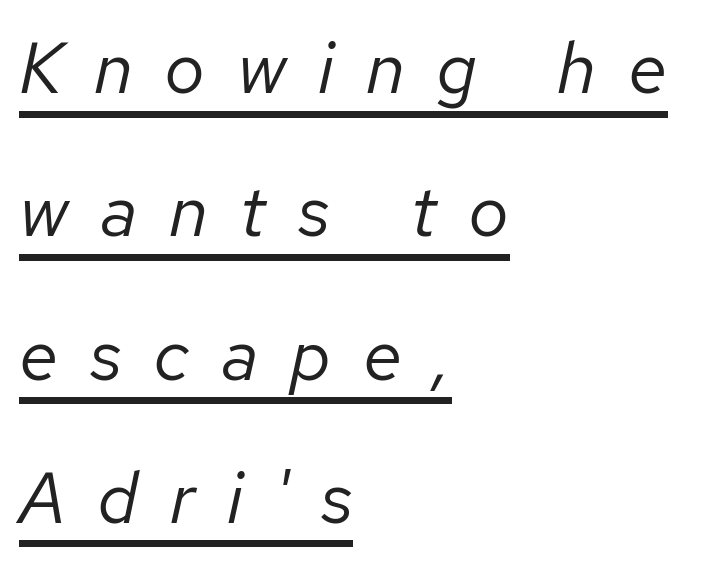
Caption: expanded tracking, letters set apart. This sample has the flowing, uneven cadence of proportional lettering. Rows of type keep a wide berth in the vertical direction. Characters are canted at an angle relative to the baseline's perpendicular. Each line starts at the same left margin while the right side varies. Weight: not bold — regular or lighter.
